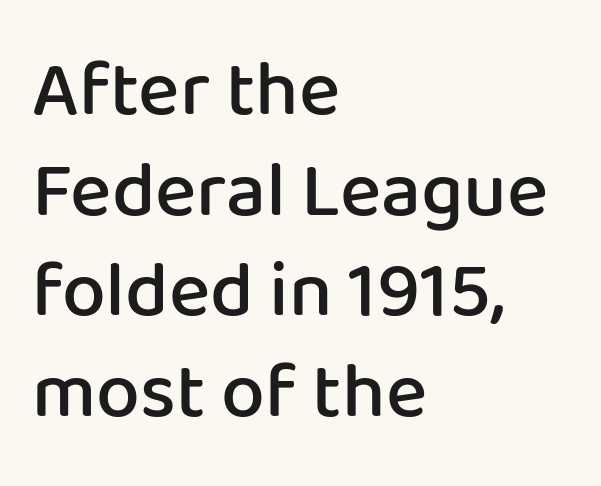
{"serif": "no", "italic": "no", "bold": "semi", "weight": "semibold", "width": "normal", "stroke_contrast": "low", "x_height": "medium", "monospaced": "no", "underline": "no", "align": "left", "line_spacing": "normal", "line_spacing_ratio": 1.29, "letter_spacing": "normal", "letter_spacing_em": 0.0, "glyph_px": 78}
